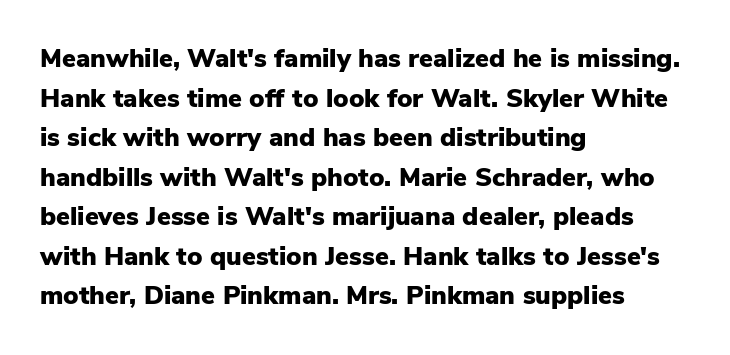
Q: Is the text bold? A: Yes.
Q: Is the text italic (slanted)? A: No, it is upright.
Q: Is the text underlined? A: No.
Q: How is the paragraph aligned? A: Left-aligned.
Q: Is the spacing between letters normal or unusually wide? A: Normal.
Q: Is the spacing between lines tight, normal or loose? A: Normal.
